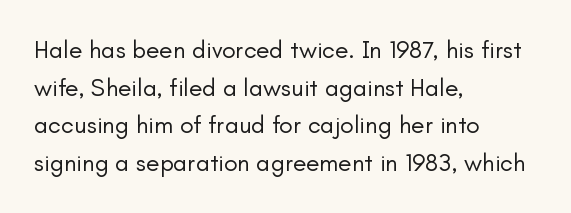
Q: Is the text bold? A: No.
Q: Is the text italic (slanted)? A: No, it is upright.
Q: Is the text underlined? A: No.
Q: How is the paragraph aligned? A: Left-aligned.
Q: Is the spacing between letters normal or unusually wide? A: Normal.
Q: Is the spacing between lines tight, normal or loose? A: Normal.
